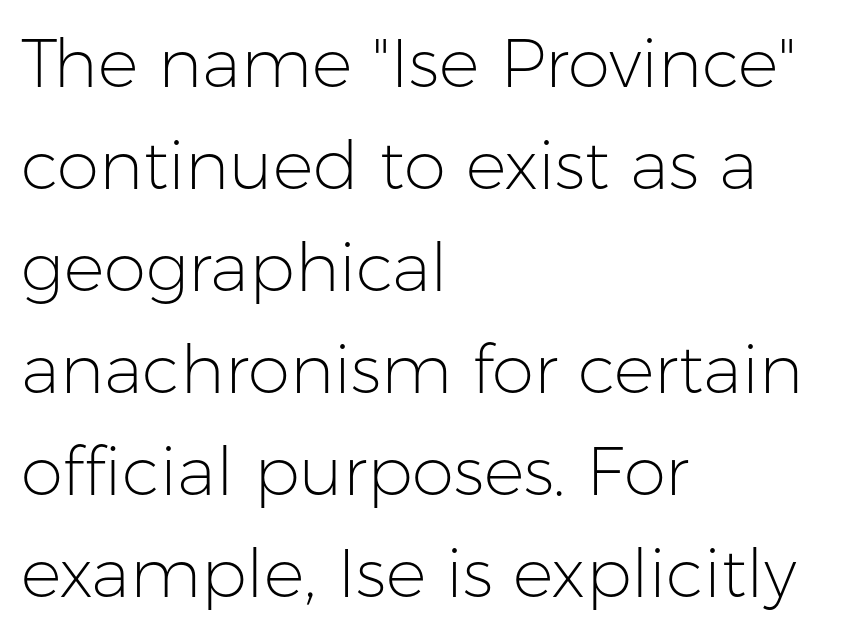
Q: Is the text bold? A: No.
Q: Is the text italic (slanted)? A: No, it is upright.
Q: Is the typeface a serif or a sans-serif typeface? A: Sans-serif.
Q: Is the text underlined? A: No.
Q: How is the paragraph aligned? A: Left-aligned.
Q: Is the spacing between letters normal or unusually wide? A: Normal.
Q: Is the spacing between lines tight, normal or loose? A: Normal.
Q: Width (condensed, normal, or wide)? A: Normal.
Q: Stroke contrast? A: Low.
Q: x-height? A: Medium.
Q: Monospaced? A: No.
